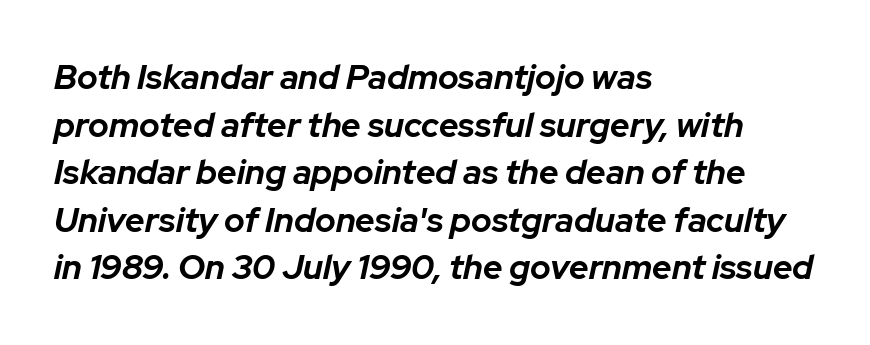
{"italic": "yes", "lean": "right", "slant_degrees": 12, "bold": "yes", "weight": "bold", "width": "normal", "stroke_contrast": "low", "x_height": "medium", "monospaced": "no", "underline": "no", "align": "left", "line_spacing": "normal", "line_spacing_ratio": 1.4, "letter_spacing": "normal", "letter_spacing_em": 0.0, "glyph_px": 34}
